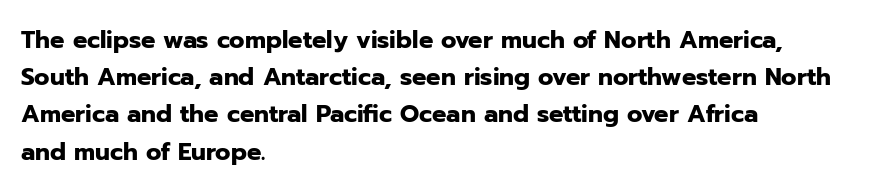
The image shows 24 px bold type, upright; set left-aligned, normal line spacing (1.55x), normal letter spacing, not underlined.
